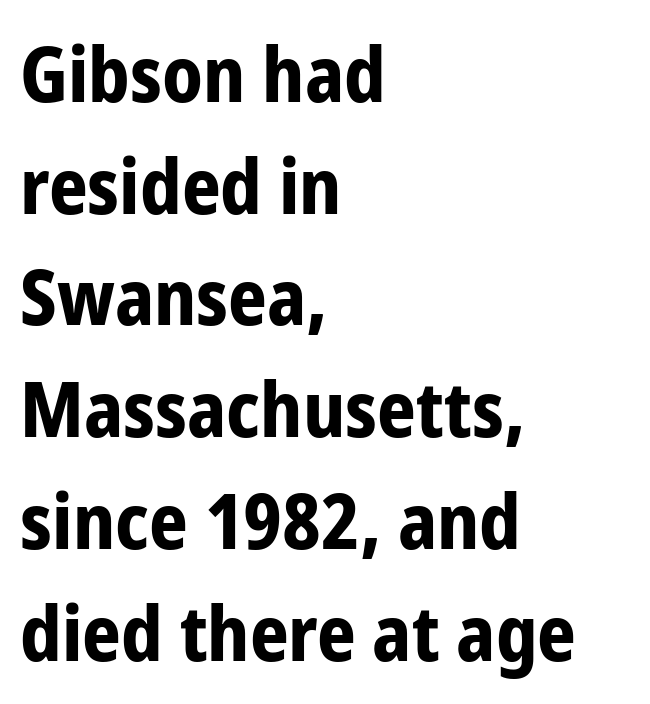
Q: Is the text bold? A: Yes.
Q: Is the text italic (slanted)? A: No, it is upright.
Q: Is the typeface a serif or a sans-serif typeface? A: Sans-serif.
Q: Is the text underlined? A: No.
Q: How is the paragraph aligned? A: Left-aligned.
Q: Is the spacing between letters normal or unusually wide? A: Normal.
Q: Is the spacing between lines tight, normal or loose? A: Normal.
Q: Width (condensed, normal, or wide)? A: Condensed.
Q: Stroke contrast? A: Low.
Q: x-height? A: Medium.
Q: Monospaced? A: No.
